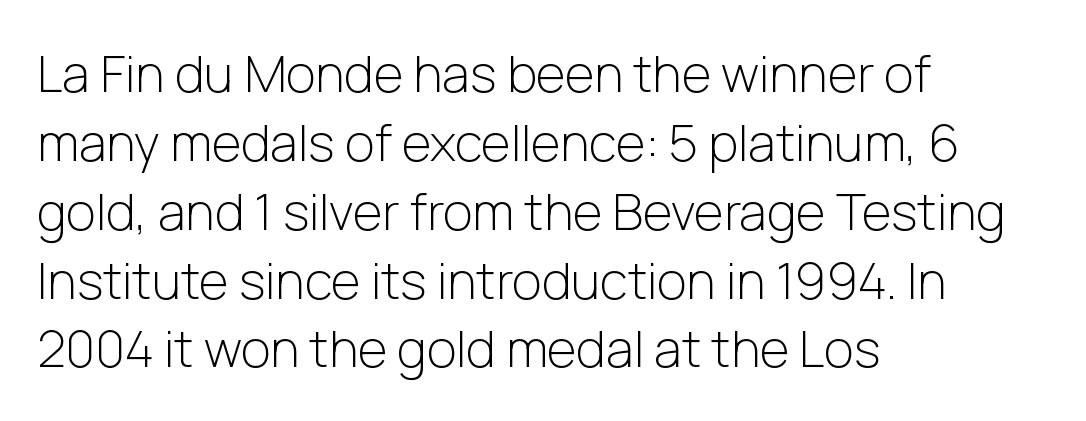
Q: Is the text bold? A: No.
Q: Is the text italic (slanted)? A: No, it is upright.
Q: Is the typeface a serif or a sans-serif typeface? A: Sans-serif.
Q: Is the text underlined? A: No.
Q: How is the paragraph aligned? A: Left-aligned.
Q: Is the spacing between letters normal or unusually wide? A: Normal.
Q: Is the spacing between lines tight, normal or loose? A: Normal.
Q: Width (condensed, normal, or wide)? A: Normal.
Q: Stroke contrast? A: Low.
Q: x-height? A: Medium.
Q: Monospaced? A: No.
